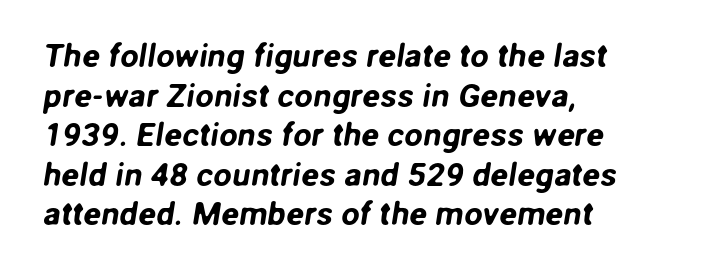
Q: Is the typeface a serif or a sans-serif typeface? A: Sans-serif.
Q: Is the text underlined? A: No.
Q: How is the paragraph aligned? A: Left-aligned.
Q: Is the spacing between letters normal or unusually wide? A: Normal.
Q: Width (condensed, normal, or wide)? A: Normal.
Q: Stroke contrast? A: Low.
Q: x-height? A: Medium.
Q: Monospaced? A: No.
